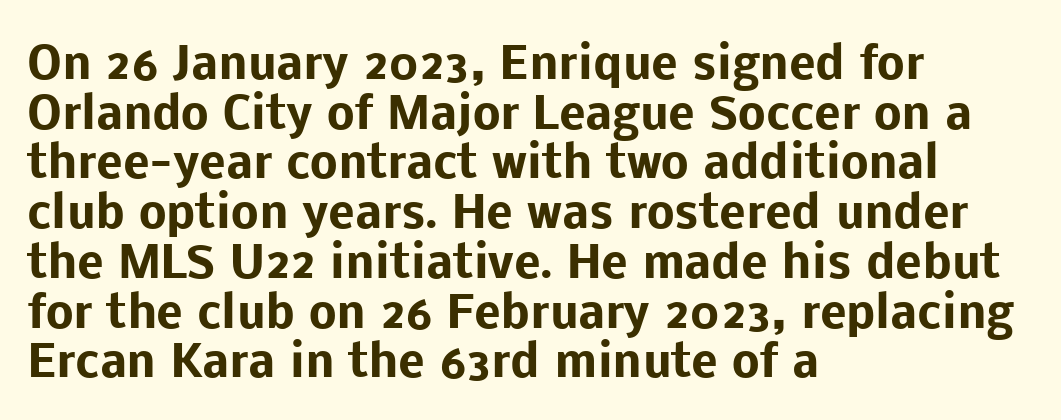
{"serif": "no", "italic": "no", "bold": "yes", "weight": "heavy", "width": "normal", "stroke_contrast": "low", "x_height": "medium", "monospaced": "no", "underline": "no", "align": "left", "line_spacing": "tight", "line_spacing_ratio": 1.13, "letter_spacing": "normal", "letter_spacing_em": 0.0, "glyph_px": 44}
